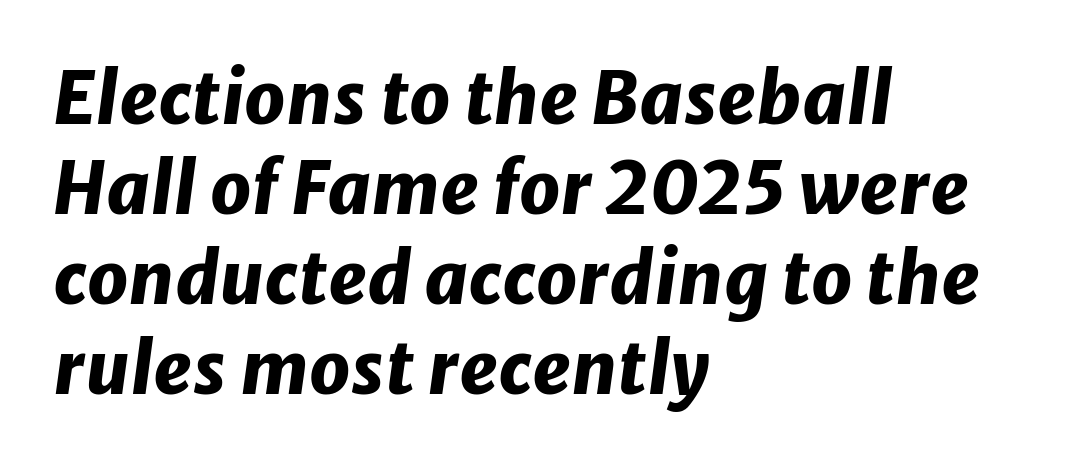
The lines sit at an ordinary, default distance from one another. In terms of posture, this sample is oblique. Inter-character spacing is left at the font's built-in metrics. This is heavy type, rendered in bold. Underline: absent. Spacing verdict: proportional, widths tailored to each character.
